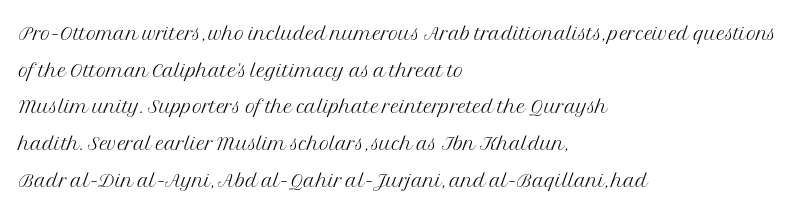
The image shows 27 px text type; set left-aligned, normal line spacing (1.36x), normal letter spacing, not underlined.
